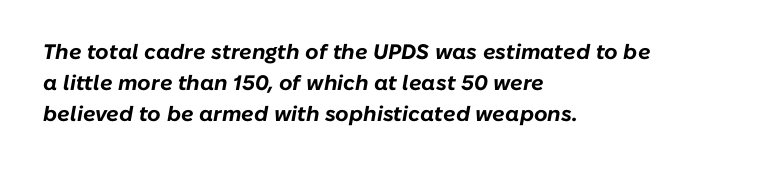
The image shows 21 px bold type, italic (leaning right); set left-aligned, normal line spacing (1.47x), normal letter spacing, not underlined.
